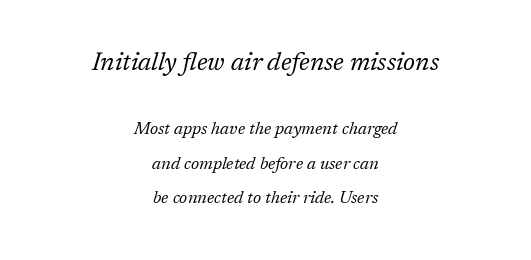
Q: Is the text bold? A: No.
Q: Is the text italic (slanted)? A: Yes, it leans right by about 17 degrees.
Q: Is the text underlined? A: No.
Q: How is the paragraph aligned? A: Centered.
Q: Is the spacing between letters normal or unusually wide? A: Normal.
Q: Is the spacing between lines tight, normal or loose? A: Loose.
Q: Which block of text is set in a larger size, the first (top) or the second (bottom)? A: The first (top) one.
